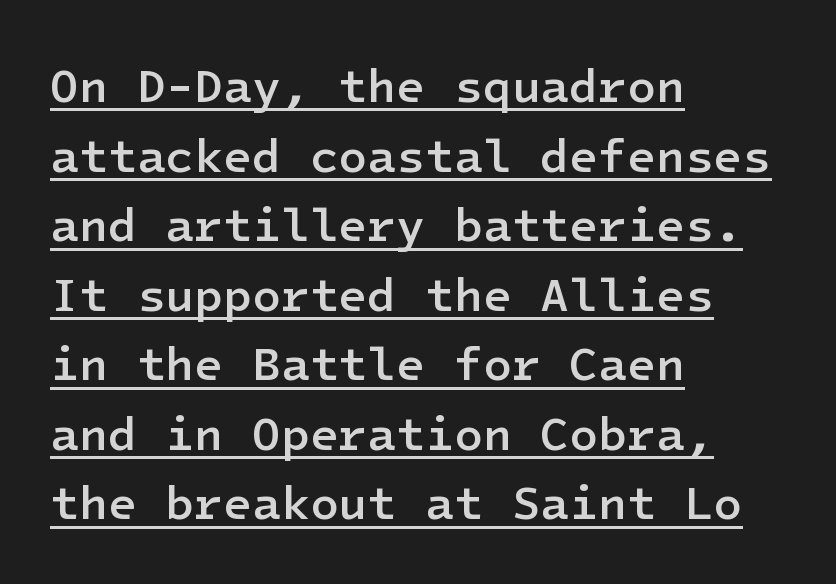
Caption: standard tracking, unaltered. In terms of leading, this rendering sits right in the middle. The characters display no serif detailing; their extremities are plain. Rendered with straight, roman letterforms.
